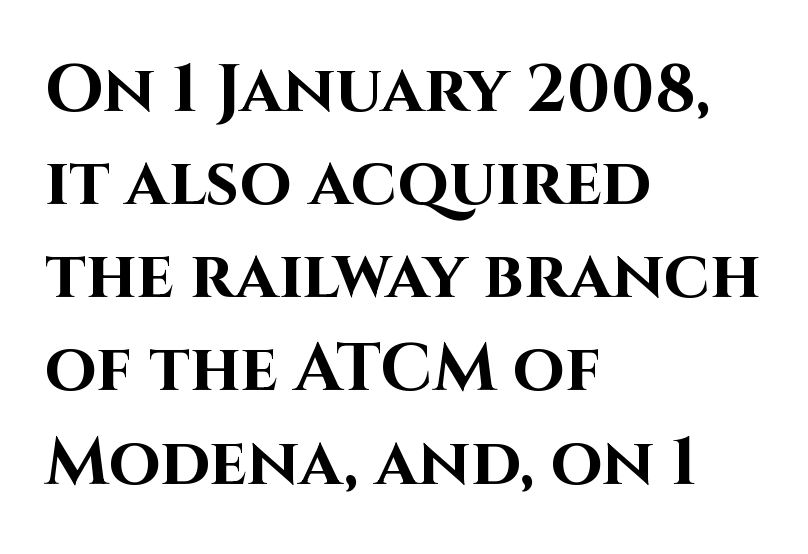
The image shows 67 px bold sans-serif type, upright; set left-aligned, normal line spacing (1.39x), normal letter spacing, not underlined; high stroke contrast and a large x-height.
